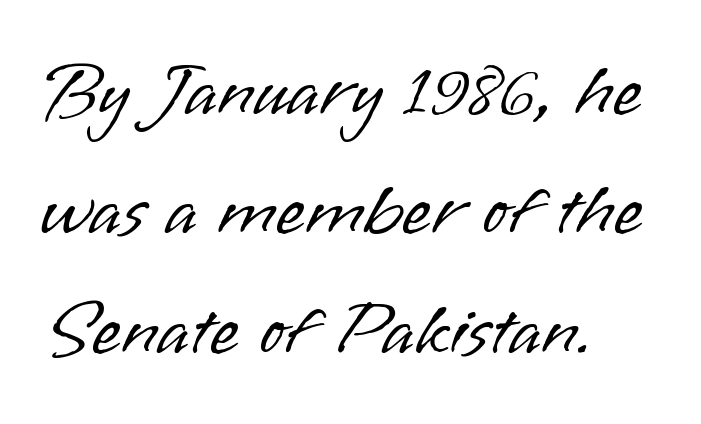
{"serif": "no", "bold": "no", "weight": "light", "width": "normal", "stroke_contrast": "low", "x_height": "small", "monospaced": "no", "underline": "no", "align": "left", "line_spacing": "normal", "line_spacing_ratio": 1.57, "letter_spacing": "normal", "letter_spacing_em": 0.0, "glyph_px": 76}
